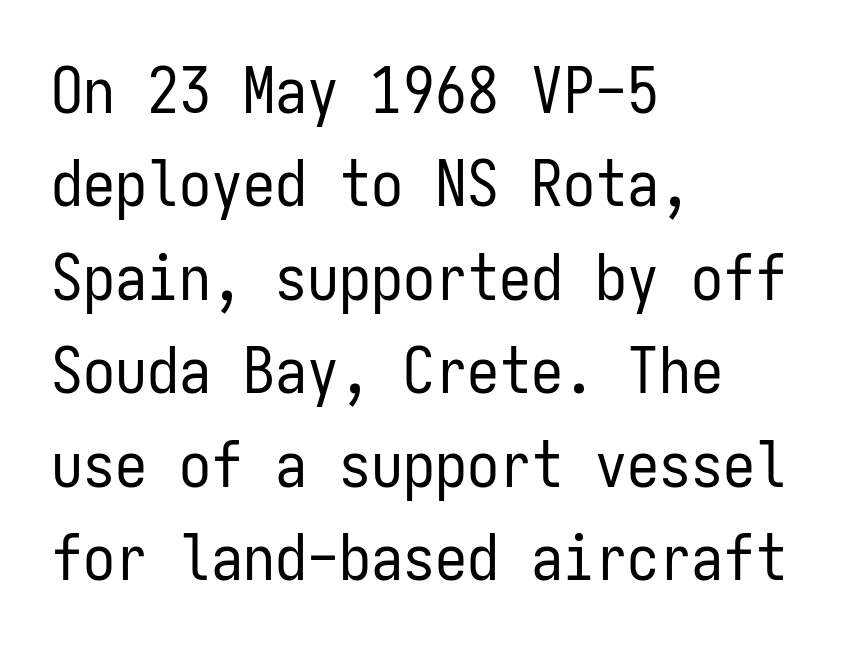
Q: Is the text bold? A: No.
Q: Is the text italic (slanted)? A: No, it is upright.
Q: Is the typeface a serif or a sans-serif typeface? A: Sans-serif.
Q: Is the text underlined? A: No.
Q: How is the paragraph aligned? A: Left-aligned.
Q: Is the spacing between letters normal or unusually wide? A: Normal.
Q: Is the spacing between lines tight, normal or loose? A: Normal.
Q: Width (condensed, normal, or wide)? A: Condensed.
Q: Stroke contrast? A: Low.
Q: x-height? A: Medium.
Q: Monospaced? A: Yes.
